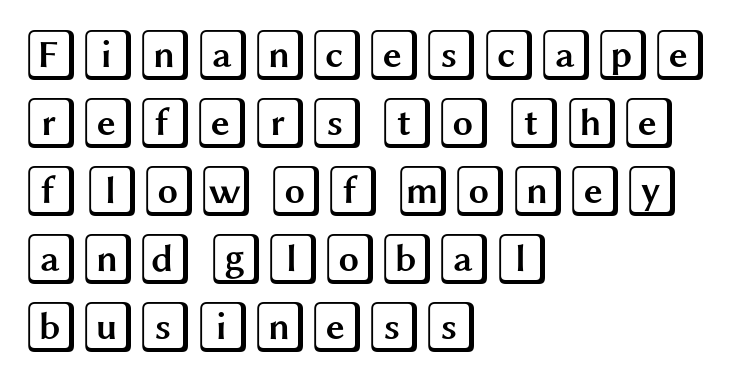
Q: Is the text italic (slanted)? A: No, it is upright.
Q: Is the text underlined? A: No.
Q: How is the paragraph aligned? A: Left-aligned.
Q: Is the spacing between letters normal or unusually wide? A: Normal.
Q: Is the spacing between lines tight, normal or loose? A: Normal.
Q: Width (condensed, normal, or wide)? A: Wide.
Q: x-height? A: Large.
